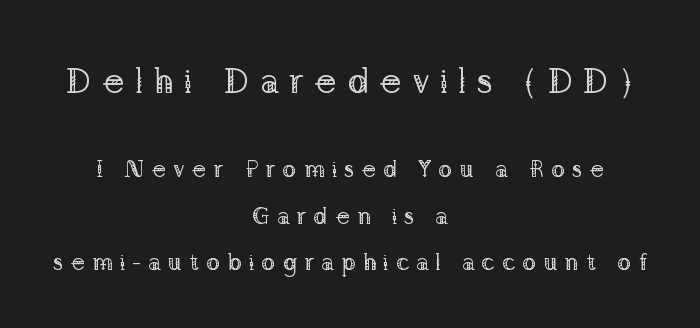
{"serif": "yes", "italic": "no", "bold": "no", "weight": "regular", "width": "normal", "stroke_contrast": "low", "x_height": "medium", "monospaced": "no", "underline": "no", "align": "center", "line_spacing": "loose", "line_spacing_ratio": 1.93, "letter_spacing": "wide", "letter_spacing_em": 0.28, "larger_block": "first", "size_ratio": 1.5, "glyph_px": 36}
